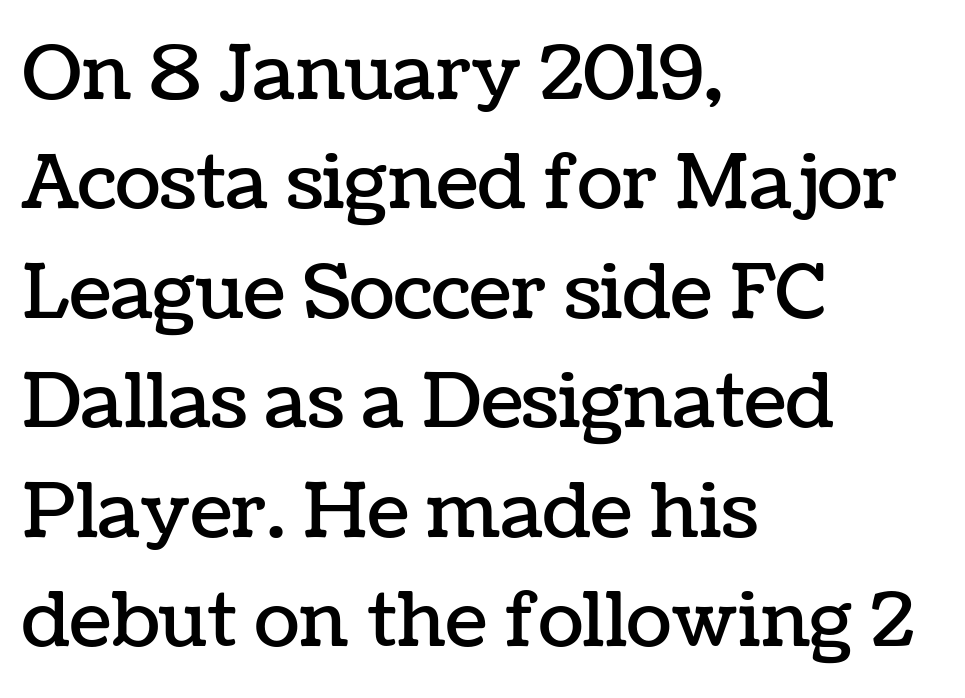
The image shows 75 px text type, upright; set left-aligned, normal line spacing (1.46x), normal letter spacing, not underlined; low stroke contrast and a medium x-height.
